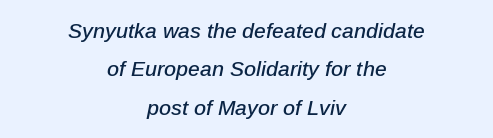
Decoration check: the copy has no underline. Tracking value appears to be zero — textbook default spacing. The face used here has a pronounced slope to its letters. The typesetter chose a symmetrical, centered arrangement here.
